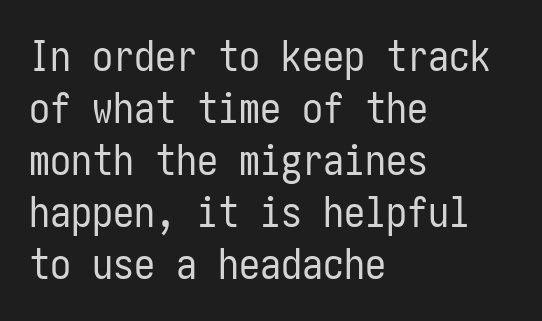
The image shows 42 px regular-weight, condensed sans-serif type, upright; set left-aligned, line spacing 1.24x, normal letter spacing, not underlined; low stroke contrast and a medium x-height.
